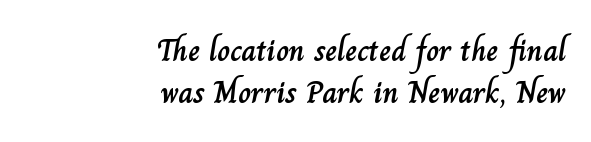
The image shows 32 px text type; set right-aligned, normal line spacing (1.31x), normal letter spacing, not underlined; low stroke contrast and a small x-height.
